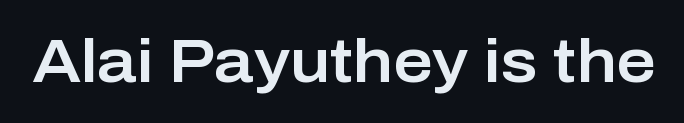
Characters follow at the spacing the type designer built in. This sample uses an upright cut, with every glyph sitting square on the baseline. I'd call this a sans setting — the letters go barefoot. This sample has the flowing, uneven cadence of proportional lettering. The specimen omits any rule beneath the text block's lines.
